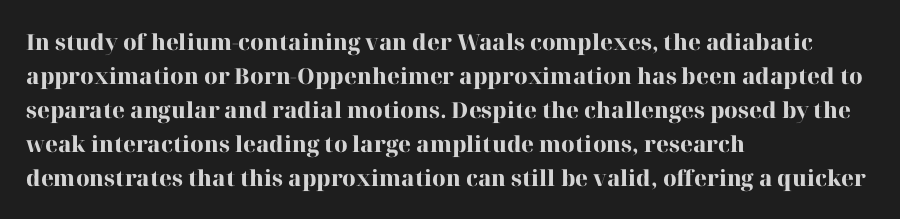
The image shows 22 px bold type, upright; set left-aligned, normal line spacing (1.54x), normal letter spacing, not underlined.
